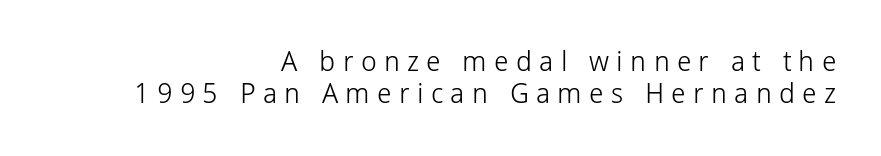
Q: Is the text bold? A: No.
Q: Is the text italic (slanted)? A: No, it is upright.
Q: Is the typeface a serif or a sans-serif typeface? A: Sans-serif.
Q: Is the text underlined? A: No.
Q: How is the paragraph aligned? A: Right-aligned.
Q: Is the spacing between letters normal or unusually wide? A: Unusually wide.
Q: Width (condensed, normal, or wide)? A: Normal.
Q: Stroke contrast? A: Low.
Q: x-height? A: Medium.
Q: Monospaced? A: No.
